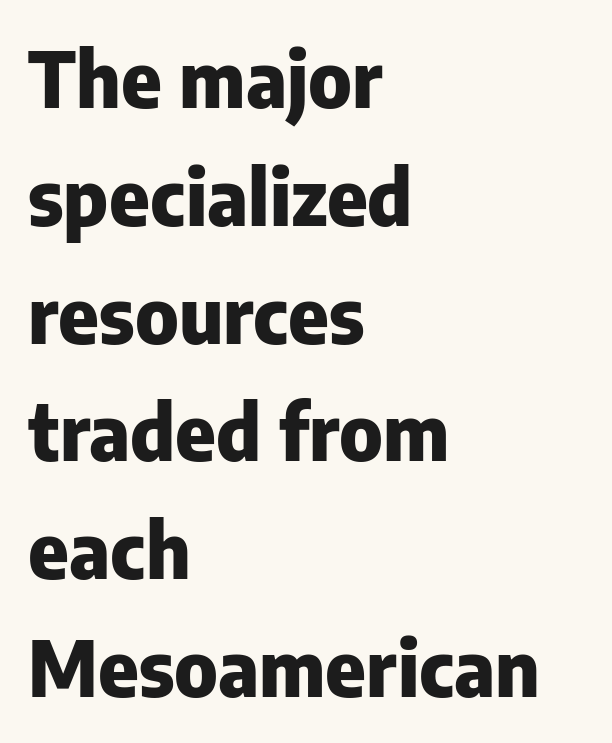
Q: Is the text bold? A: Yes.
Q: Is the text italic (slanted)? A: No, it is upright.
Q: Is the typeface a serif or a sans-serif typeface? A: Sans-serif.
Q: Is the text underlined? A: No.
Q: How is the paragraph aligned? A: Left-aligned.
Q: Is the spacing between letters normal or unusually wide? A: Normal.
Q: Is the spacing between lines tight, normal or loose? A: Normal.
Q: Width (condensed, normal, or wide)? A: Normal.
Q: Stroke contrast? A: Low.
Q: x-height? A: Medium.
Q: Monospaced? A: No.
